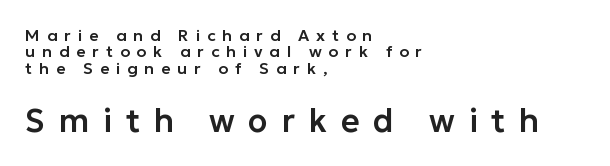
Q: Is the text italic (slanted)? A: No, it is upright.
Q: Is the typeface a serif or a sans-serif typeface? A: Sans-serif.
Q: Is the text underlined? A: No.
Q: How is the paragraph aligned? A: Left-aligned.
Q: Is the spacing between letters normal or unusually wide? A: Unusually wide.
Q: Is the spacing between lines tight, normal or loose? A: Tight.
Q: Which block of text is set in a larger size, the first (top) or the second (bottom)? A: The second (bottom) one.
Q: Width (condensed, normal, or wide)? A: Normal.
Q: Stroke contrast? A: Low.
Q: x-height? A: Medium.
Q: Monospaced? A: No.
